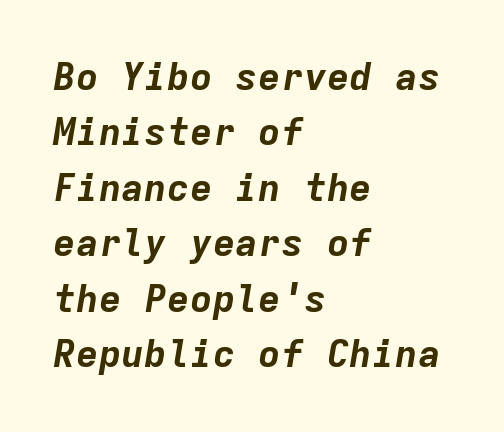
The image shows 38 px bold type, italic (leaning right), monospaced; set left-aligned, normal line spacing (1.46x), normal letter spacing, not underlined; low stroke contrast and a medium x-height.
